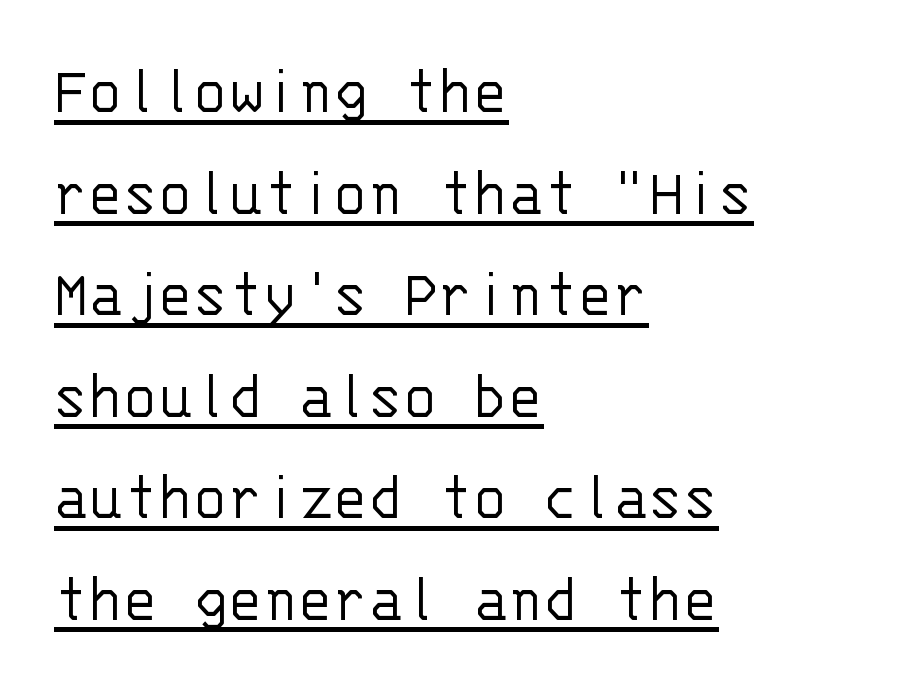
The image shows 72 px light sans-serif type, upright, monospaced; set left-aligned, normal line spacing (1.41x), normal letter spacing, underlined; low stroke contrast and a large x-height.
